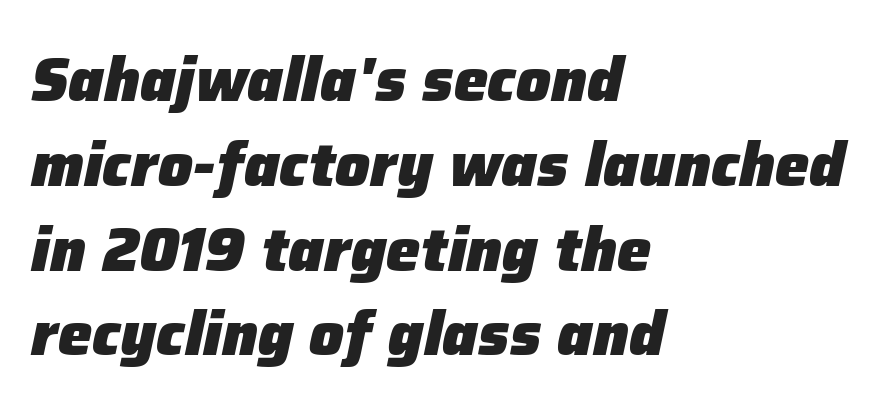
Q: Is the text bold? A: Yes.
Q: Is the text italic (slanted)? A: Yes, it leans right by about 12 degrees.
Q: Is the text underlined? A: No.
Q: How is the paragraph aligned? A: Left-aligned.
Q: Is the spacing between letters normal or unusually wide? A: Normal.
Q: Is the spacing between lines tight, normal or loose? A: Normal.
Q: Width (condensed, normal, or wide)? A: Normal.
Q: Stroke contrast? A: Low.
Q: x-height? A: Medium.
Q: Monospaced? A: No.
